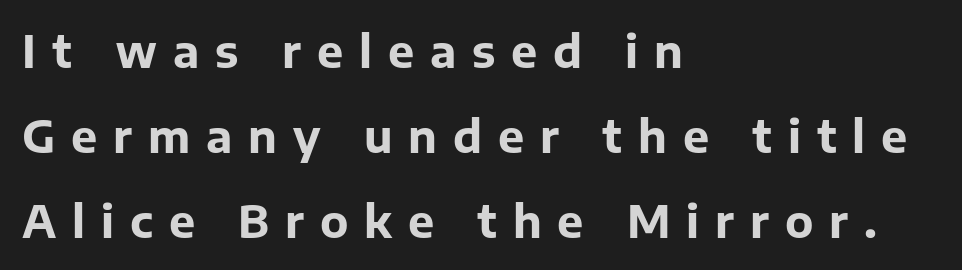
If you measured baseline to baseline, you'd find a long distance. This rendering employs a face without finishing strokes, i.e., a sans-serif. Type without underlining. These lines were composed using upright roman letters. All the whitespace from short lines collects on the right. Spacing verdict: proportional, widths tailored to each character.
